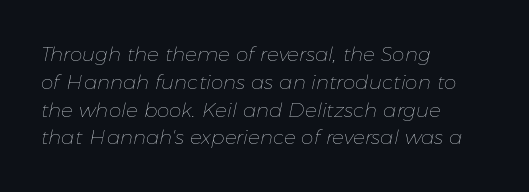
The image shows 20 px text type, italic (leaning right); set left-aligned, normal line spacing (1.39x), normal letter spacing, not underlined.
